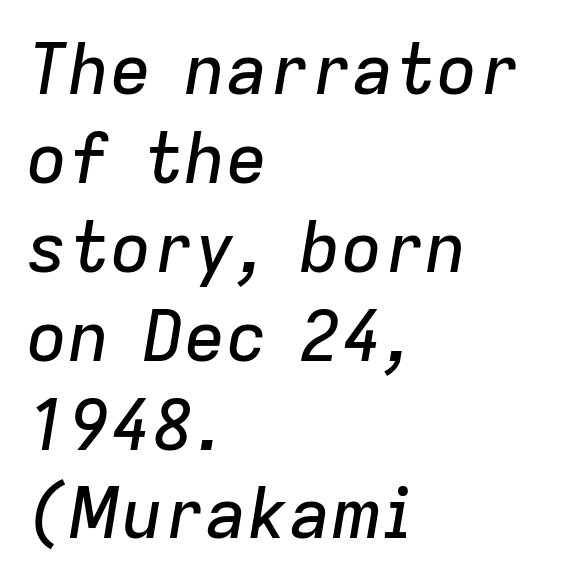
{"italic": "yes", "lean": "right", "slant_degrees": 9, "width": "normal", "stroke_contrast": "low", "x_height": "medium", "monospaced": "no", "underline": "no", "align": "left", "line_spacing": "normal", "line_spacing_ratio": 1.27, "letter_spacing": "normal", "letter_spacing_em": 0.0, "glyph_px": 70}
